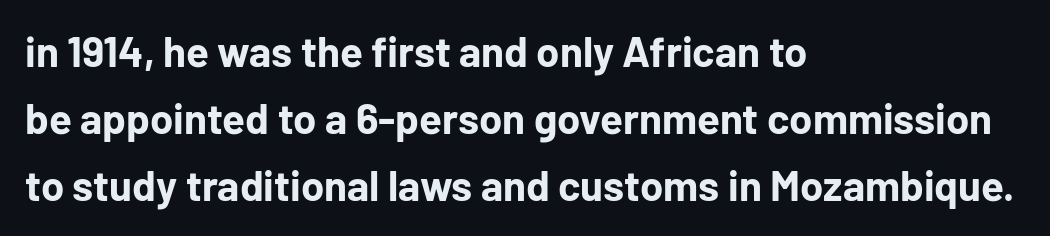
Q: Is the text bold? A: Yes.
Q: Is the text italic (slanted)? A: No, it is upright.
Q: Is the typeface a serif or a sans-serif typeface? A: Sans-serif.
Q: Is the text underlined? A: No.
Q: How is the paragraph aligned? A: Left-aligned.
Q: Is the spacing between letters normal or unusually wide? A: Normal.
Q: Is the spacing between lines tight, normal or loose? A: Normal.
Q: Width (condensed, normal, or wide)? A: Normal.
Q: Stroke contrast? A: Low.
Q: x-height? A: Medium.
Q: Monospaced? A: No.
